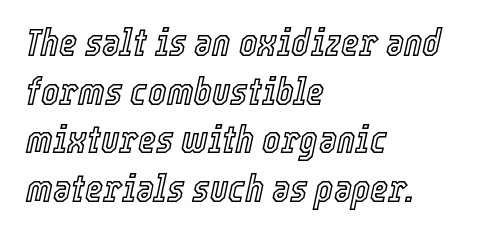
The image shows 39 px condensed type, italic (leaning right); set left-aligned, normal line spacing (1.25x), normal letter spacing, not underlined; a medium x-height.
